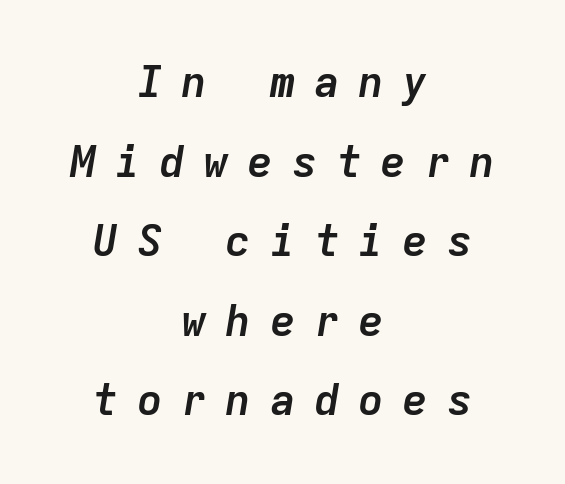
Short and long lines alike share a common midpoint. The words here are not underlined. Every character here occupies the same horizontal width, giving the sample a typewriter-like rhythm. Does the weight exceed regular? Yes, all the way to bold. Glyph-to-glyph distance is far greater than everyday printed text. Style check: oblique.
